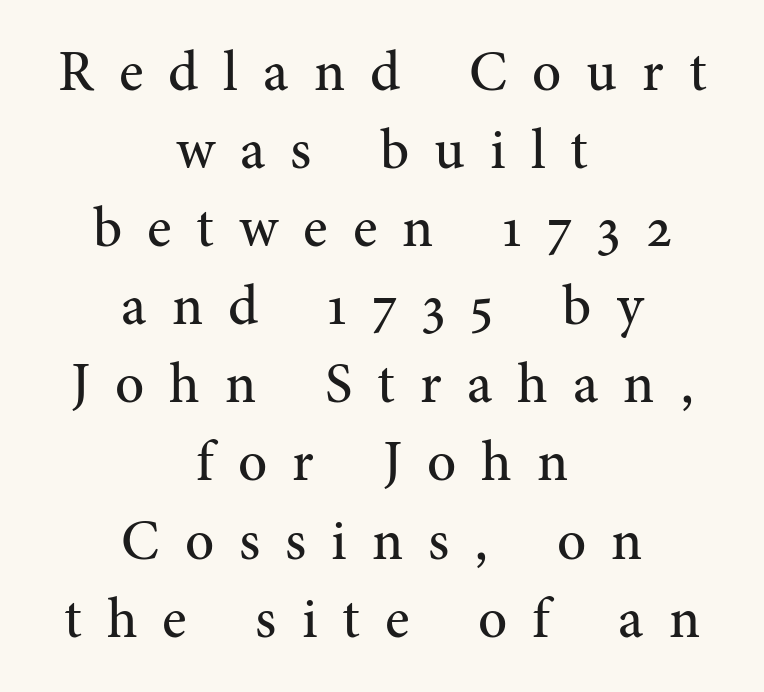
The image shows 57 px regular-weight serif type, upright; set centered, normal line spacing (1.37x), unusually wide letter spacing (+0.44 em), not underlined; medium stroke contrast and a medium x-height.
